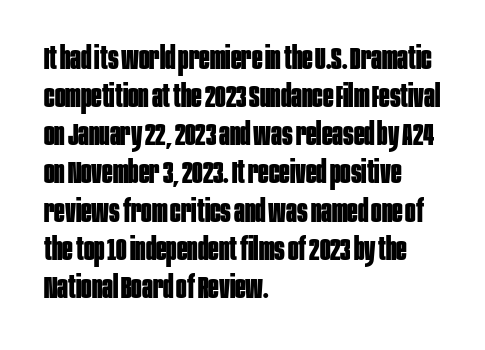
Q: Is the text bold? A: Yes.
Q: Is the text italic (slanted)? A: No, it is upright.
Q: Is the typeface a serif or a sans-serif typeface? A: Sans-serif.
Q: Is the text underlined? A: No.
Q: How is the paragraph aligned? A: Left-aligned.
Q: Is the spacing between letters normal or unusually wide? A: Normal.
Q: Width (condensed, normal, or wide)? A: Condensed.
Q: Stroke contrast? A: Low.
Q: x-height? A: Large.
Q: Monospaced? A: No.
